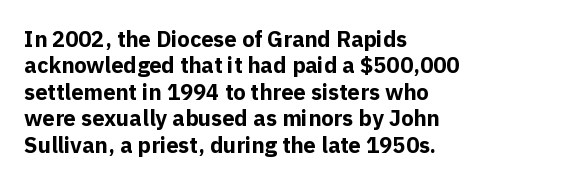
{"italic": "no", "bold": "yes", "underline": "no", "align": "left", "line_spacing_ratio": 1.2, "letter_spacing": "normal", "letter_spacing_em": 0.0, "glyph_px": 22}
